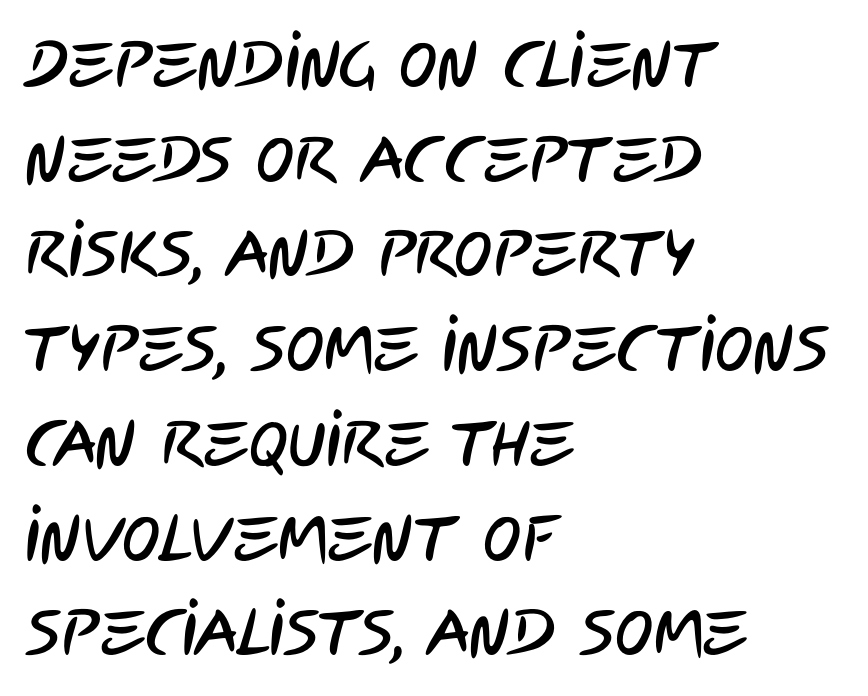
The image shows 64 px condensed sans-serif type; set left-aligned, normal line spacing (1.48x), normal letter spacing, not underlined; low stroke contrast and a large x-height.
